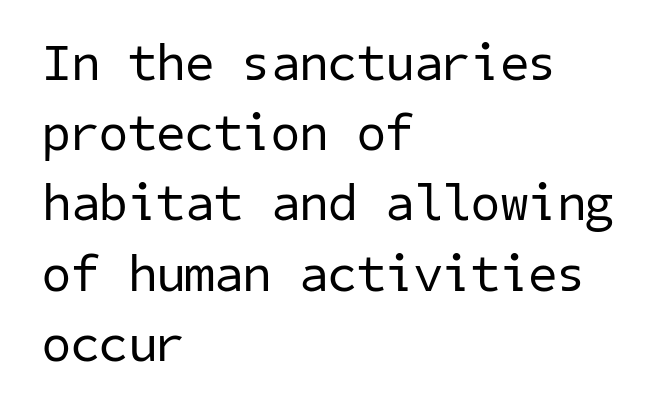
The image shows 52 px regular-weight sans-serif type; set left-aligned, normal line spacing (1.35x), normal letter spacing, not underlined; low stroke contrast and a medium x-height.
